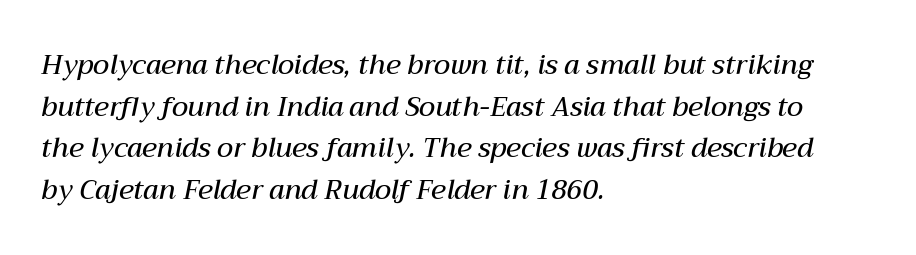
{"italic": "yes", "lean": "right", "slant_degrees": 12, "bold": "semi", "underline": "no", "align": "left", "line_spacing": "normal", "line_spacing_ratio": 1.54, "letter_spacing": "normal", "letter_spacing_em": 0.0, "glyph_px": 27}
